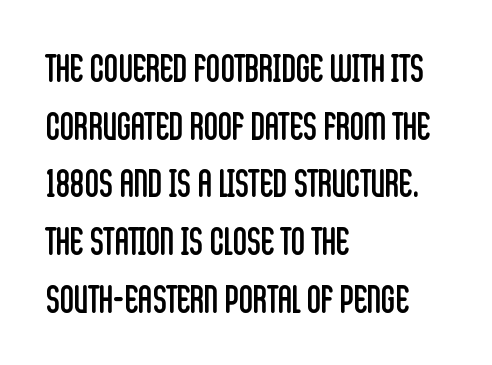
The paragraph shown leans on its left margin. The face looks like a standard text weight, possibly lighter. The characters display no serif detailing; their extremities are plain. Do the characters align in a grid? No, the font is proportional. Does extra space separate the letters? No, they use regular spacing. In terms of posture, this sample is upright.
